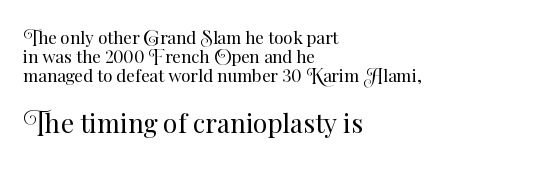
Tightly led — the rows are bunched. These glyphs show unthickened strokes, regular width or finer. The strip under each line holds only bare page. The text block is weighted toward the left margin, trailing off unevenly rightward.
